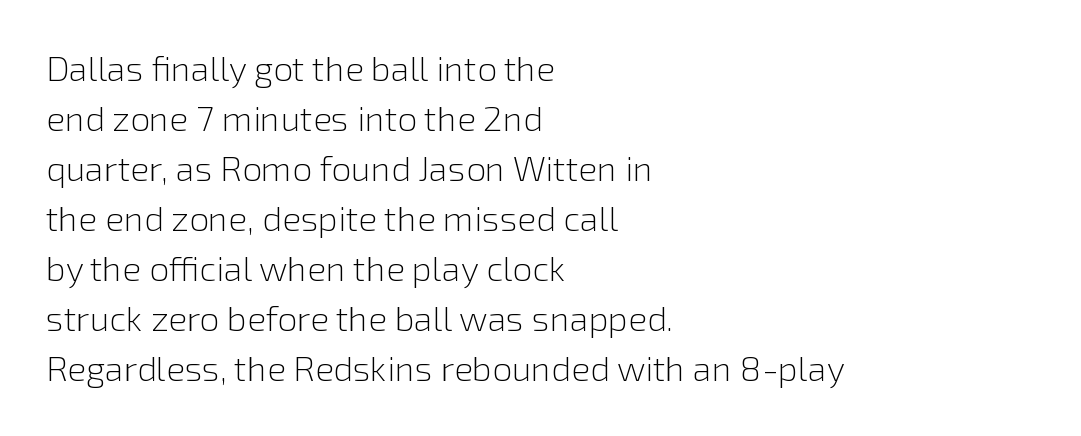
{"serif": "no", "italic": "no", "bold": "no", "weight": "light", "width": "normal", "stroke_contrast": "low", "x_height": "medium", "monospaced": "no", "underline": "no", "align": "left", "line_spacing": "normal", "line_spacing_ratio": 1.43, "letter_spacing": "normal", "letter_spacing_em": 0.0, "glyph_px": 35}
